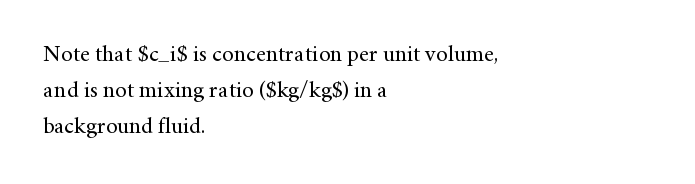
Q: Is the text bold? A: No.
Q: Is the text italic (slanted)? A: No, it is upright.
Q: Is the text underlined? A: No.
Q: How is the paragraph aligned? A: Left-aligned.
Q: Is the spacing between letters normal or unusually wide? A: Normal.
Q: Is the spacing between lines tight, normal or loose? A: Normal.
